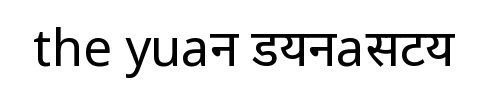
{"serif": "no", "italic": "no", "bold": "no", "weight": "regular", "width": "condensed", "stroke_contrast": "low", "x_height": "large", "monospaced": "no", "underline": "no", "letter_spacing": "normal", "letter_spacing_em": 0.0, "glyph_px": 51}
